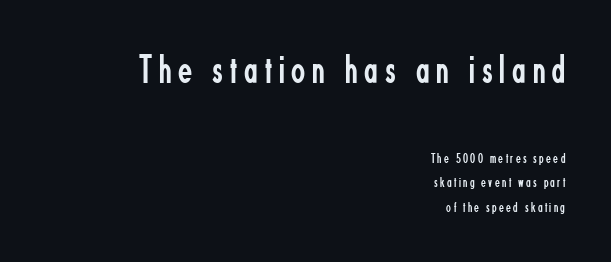
The space beneath each line is pristine and unruled. Is the lower block the larger one? No — the upper block carries the bigger type. Character widths vary here, with narrow letters taking less room than wide ones. The letters stand upright; this is a roman face.
